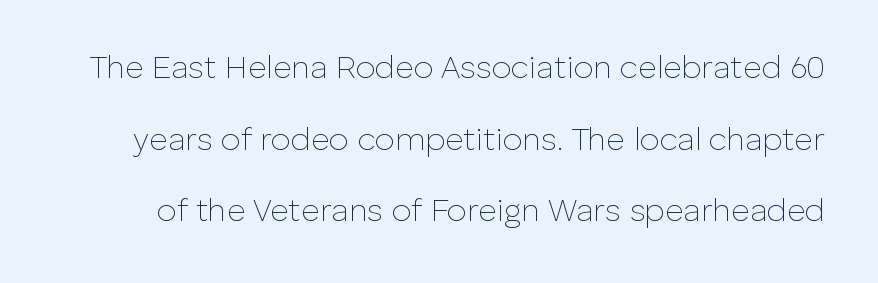
Is this a sans? Yes — the strokes have no serifs. No extra tracking has been applied to these lines. Spacing verdict: proportional, widths tailored to each character. Each new line begins a long way beneath the previous one. Does the lettering tilt? It doesn't — this is upright.
